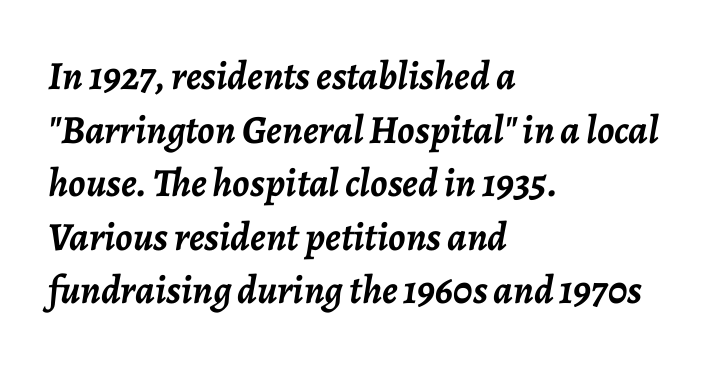
Q: Is the text bold? A: Yes.
Q: Is the text italic (slanted)? A: Yes, it leans right by about 7 degrees.
Q: Is the text underlined? A: No.
Q: How is the paragraph aligned? A: Left-aligned.
Q: Is the spacing between letters normal or unusually wide? A: Normal.
Q: Is the spacing between lines tight, normal or loose? A: Normal.
Q: Width (condensed, normal, or wide)? A: Normal.
Q: Stroke contrast? A: Low.
Q: x-height? A: Medium.
Q: Monospaced? A: No.
